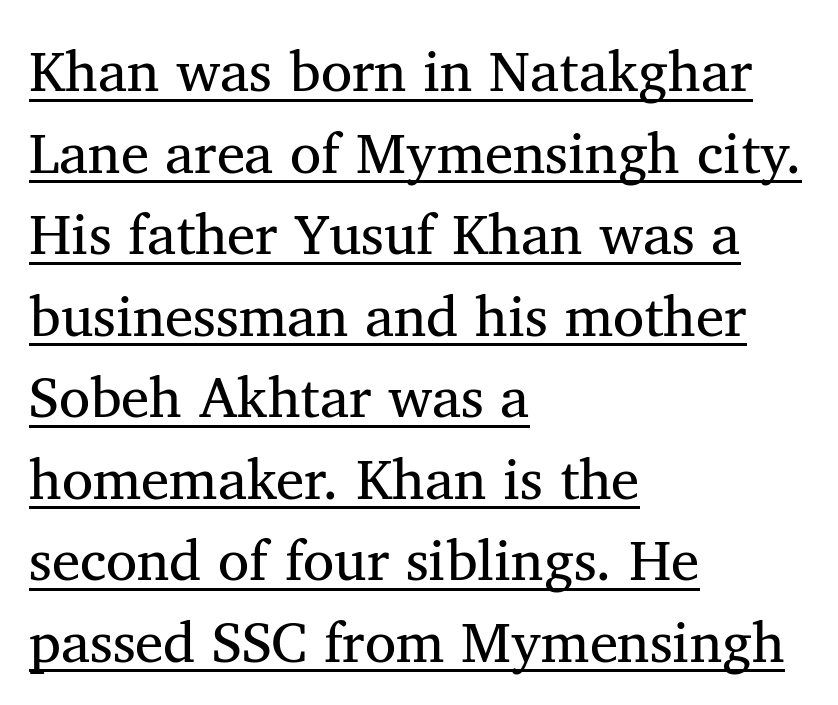
Stroke terminals: seriffed. Normally led — the rows are evenly, conventionally spaced. A quiet, ordinary-to-light weight characterises the typeface. Looks like someone drew a line under every word here. Tracking value appears to be zero — textbook default spacing. Posture: vertical.
